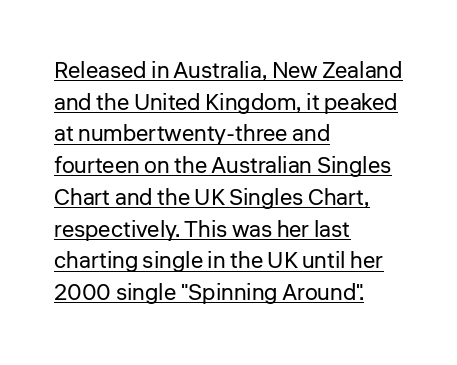
Q: Is the text bold? A: No.
Q: Is the text italic (slanted)? A: No, it is upright.
Q: Is the text underlined? A: Yes.
Q: How is the paragraph aligned? A: Left-aligned.
Q: Is the spacing between letters normal or unusually wide? A: Normal.
Q: Is the spacing between lines tight, normal or loose? A: Normal.
